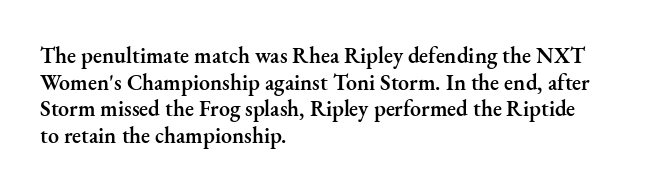
{"italic": "no", "bold": "semi", "underline": "no", "align": "left", "line_spacing_ratio": 1.21, "letter_spacing": "normal", "letter_spacing_em": 0.0, "glyph_px": 22}
